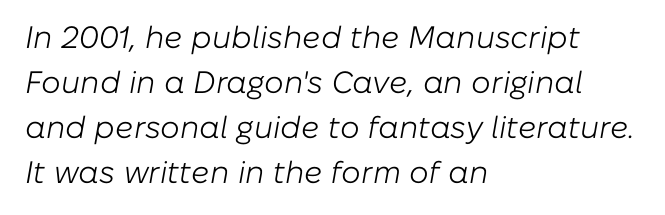
The image shows 31 px light type, italic (leaning right); set left-aligned, normal line spacing (1.45x), normal letter spacing, not underlined; low stroke contrast and a medium x-height.
